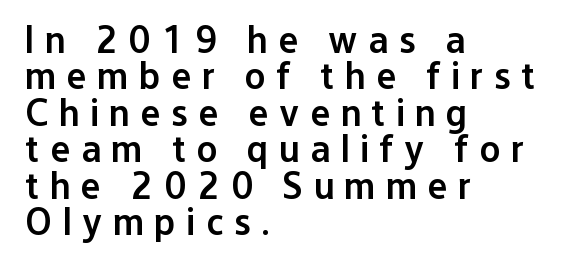
Q: Is the text bold? A: Semi-bold.
Q: Is the text italic (slanted)? A: No, it is upright.
Q: Is the typeface a serif or a sans-serif typeface? A: Sans-serif.
Q: Is the text underlined? A: No.
Q: How is the paragraph aligned? A: Left-aligned.
Q: Is the spacing between letters normal or unusually wide? A: Unusually wide.
Q: Is the spacing between lines tight, normal or loose? A: Tight.
Q: Width (condensed, normal, or wide)? A: Normal.
Q: Stroke contrast? A: Low.
Q: x-height? A: Medium.
Q: Monospaced? A: No.
